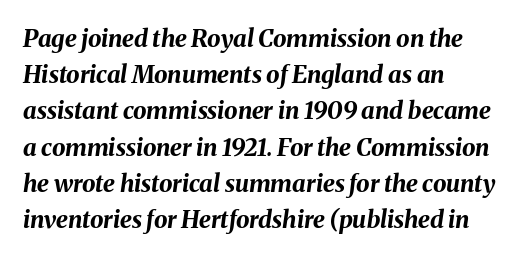
Q: Is the text bold? A: Yes.
Q: Is the text italic (slanted)? A: Yes, it leans right by about 8 degrees.
Q: Is the text underlined? A: No.
Q: How is the paragraph aligned? A: Left-aligned.
Q: Is the spacing between letters normal or unusually wide? A: Normal.
Q: Is the spacing between lines tight, normal or loose? A: Normal.
